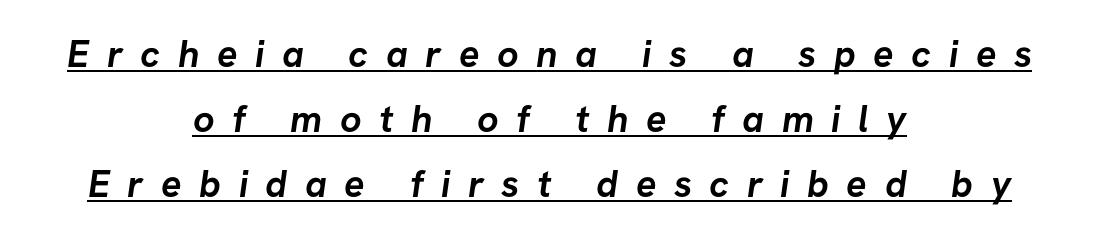
Q: Is the text bold? A: Yes.
Q: Is the typeface a serif or a sans-serif typeface? A: Sans-serif.
Q: Is the text underlined? A: Yes.
Q: How is the paragraph aligned? A: Centered.
Q: Is the spacing between letters normal or unusually wide? A: Unusually wide.
Q: Width (condensed, normal, or wide)? A: Normal.
Q: Stroke contrast? A: Low.
Q: x-height? A: Medium.
Q: Monospaced? A: No.
